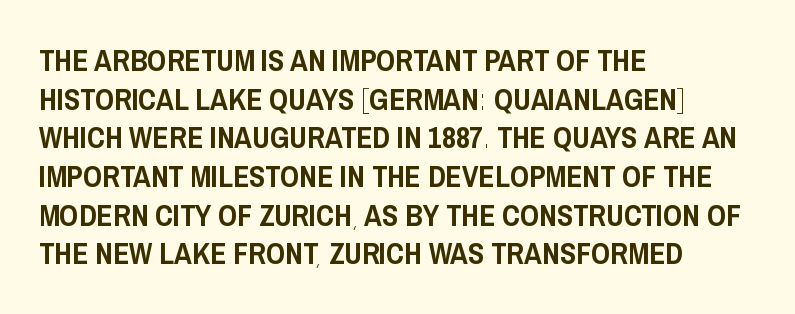
The image shows 30 px condensed sans-serif type, upright; set left-aligned, normal line spacing (1.29x), normal letter spacing, not underlined; low stroke contrast and a large x-height.
